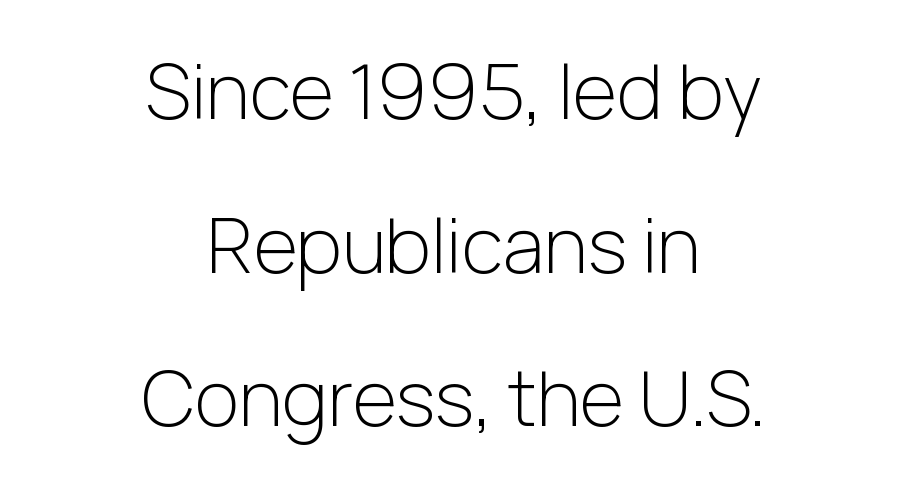
Q: Is the text bold? A: No.
Q: Is the text italic (slanted)? A: No, it is upright.
Q: Is the typeface a serif or a sans-serif typeface? A: Sans-serif.
Q: Is the text underlined? A: No.
Q: How is the paragraph aligned? A: Centered.
Q: Is the spacing between letters normal or unusually wide? A: Normal.
Q: Is the spacing between lines tight, normal or loose? A: Loose.
Q: Width (condensed, normal, or wide)? A: Normal.
Q: Stroke contrast? A: Low.
Q: x-height? A: Medium.
Q: Monospaced? A: No.
